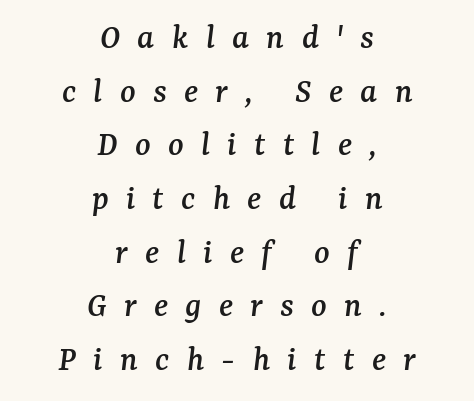
Stroke terminals: seriffed. The vertical gap from one line to the next is medium. Between one letter and the next there's a generous, obvious gap. This sample uses an oblique cut, with every glyph tilted off the vertical. Character widths vary here, with narrow letters taking less room than wide ones.
